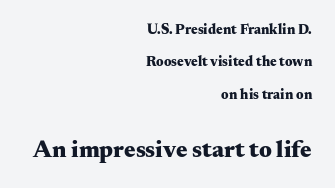
Q: Is the text bold? A: Yes.
Q: Is the text italic (slanted)? A: No, it is upright.
Q: Is the text underlined? A: No.
Q: How is the paragraph aligned? A: Right-aligned.
Q: Is the spacing between letters normal or unusually wide? A: Normal.
Q: Is the spacing between lines tight, normal or loose? A: Loose.
Q: Which block of text is set in a larger size, the first (top) or the second (bottom)? A: The second (bottom) one.
